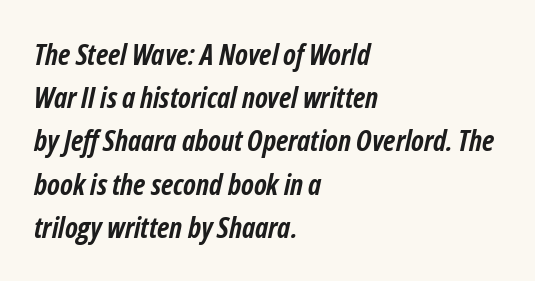
Q: Is the text bold? A: Yes.
Q: Is the text italic (slanted)? A: Yes, it leans right by about 12 degrees.
Q: Is the text underlined? A: No.
Q: How is the paragraph aligned? A: Left-aligned.
Q: Is the spacing between letters normal or unusually wide? A: Normal.
Q: Is the spacing between lines tight, normal or loose? A: Normal.
Q: Width (condensed, normal, or wide)? A: Condensed.
Q: Stroke contrast? A: Low.
Q: x-height? A: Medium.
Q: Monospaced? A: No.
